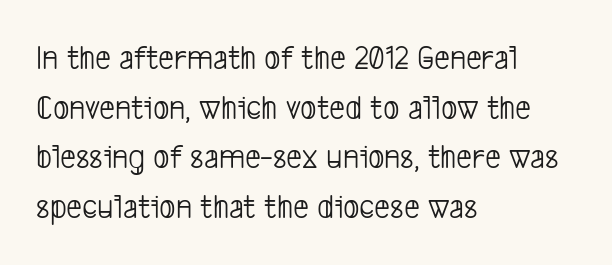
Q: Is the text bold? A: No.
Q: Is the typeface a serif or a sans-serif typeface? A: Sans-serif.
Q: Is the text underlined? A: No.
Q: How is the paragraph aligned? A: Left-aligned.
Q: Is the spacing between letters normal or unusually wide? A: Normal.
Q: Is the spacing between lines tight, normal or loose? A: Normal.
Q: Width (condensed, normal, or wide)? A: Condensed.
Q: Stroke contrast? A: Low.
Q: x-height? A: Medium.
Q: Monospaced? A: No.
